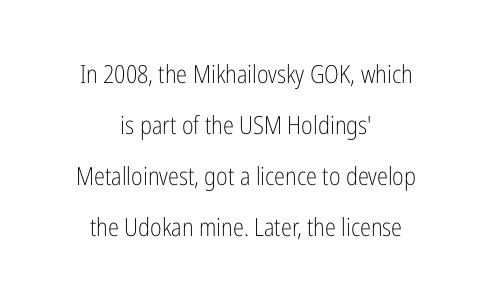
The image shows 25 px text type, upright; set centered, loose line spacing (2.04x), normal letter spacing, not underlined.
